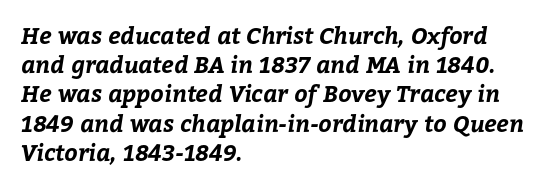
Q: Is the text bold? A: Yes.
Q: Is the text underlined? A: No.
Q: How is the paragraph aligned? A: Left-aligned.
Q: Is the spacing between letters normal or unusually wide? A: Normal.
Q: Is the spacing between lines tight, normal or loose? A: Normal.
